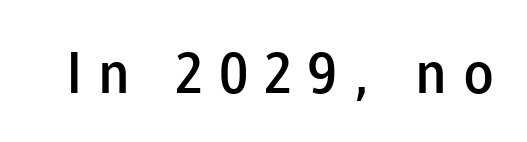
You could not count columns in this text — the font is proportionally spaced. Spacing between characters has been opened up far beyond the box default. Each glyph is drawn with semibold strokes, heavier than normal yet not fully bold. When letters stand straight like this, we call the style roman or upright. Are there feet on the stems? There aren't — it's a sans. Rule under the text: the space is simply empty.
